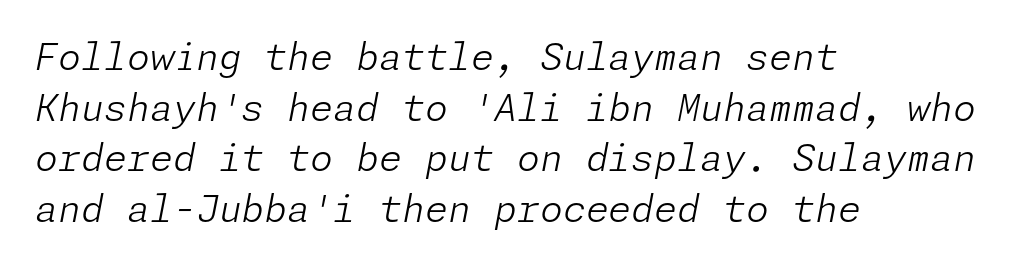
Q: Is the text bold? A: No.
Q: Is the text italic (slanted)? A: Yes, it leans right by about 11 degrees.
Q: Is the text underlined? A: No.
Q: How is the paragraph aligned? A: Left-aligned.
Q: Is the spacing between letters normal or unusually wide? A: Normal.
Q: Is the spacing between lines tight, normal or loose? A: Normal.
Q: Width (condensed, normal, or wide)? A: Normal.
Q: Stroke contrast? A: Low.
Q: x-height? A: Medium.
